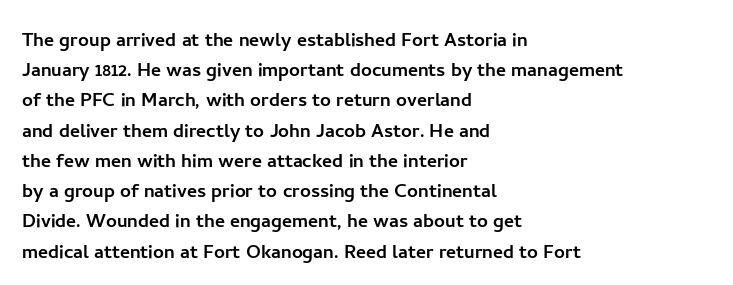
Leading: standard. Ascenders rise straight up at ninety degrees. The text block is weighted toward the left margin, trailing off unevenly rightward. Default kerning and tracking; the words read as compact shapes. Underlining? Definitely not there.
